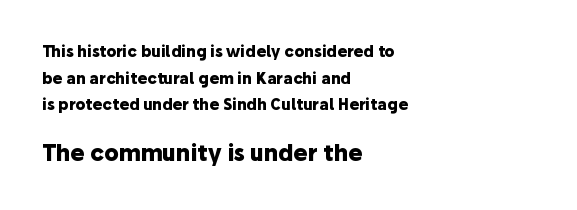
Q: Is the text bold? A: Yes.
Q: Is the text italic (slanted)? A: No, it is upright.
Q: Is the text underlined? A: No.
Q: How is the paragraph aligned? A: Left-aligned.
Q: Is the spacing between letters normal or unusually wide? A: Normal.
Q: Which block of text is set in a larger size, the first (top) or the second (bottom)? A: The second (bottom) one.
